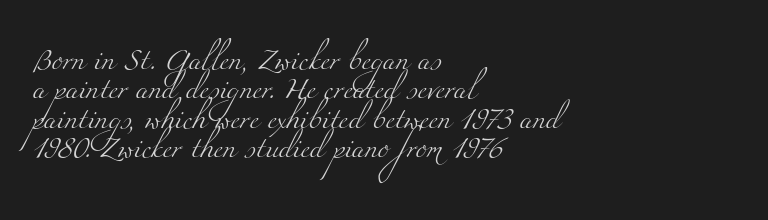
Q: Is the text bold? A: No.
Q: Is the text underlined? A: No.
Q: How is the paragraph aligned? A: Left-aligned.
Q: Is the spacing between letters normal or unusually wide? A: Normal.
Q: Is the spacing between lines tight, normal or loose? A: Normal.
